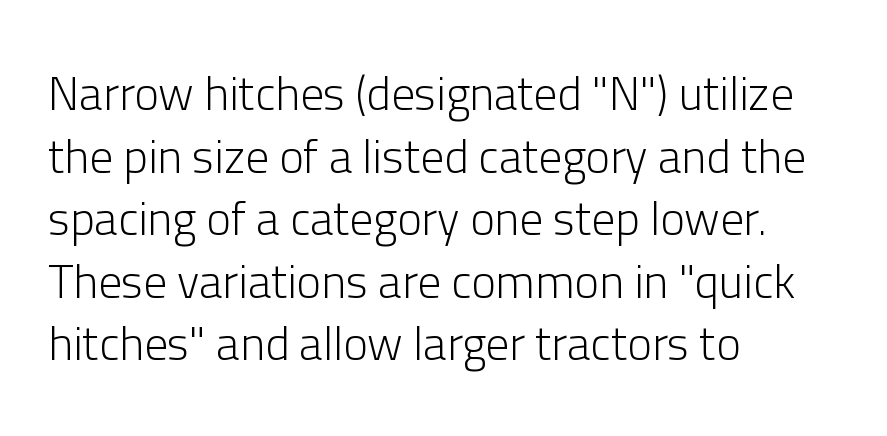
Q: Is the text bold? A: No.
Q: Is the text italic (slanted)? A: No, it is upright.
Q: Is the typeface a serif or a sans-serif typeface? A: Sans-serif.
Q: Is the text underlined? A: No.
Q: How is the paragraph aligned? A: Left-aligned.
Q: Is the spacing between letters normal or unusually wide? A: Normal.
Q: Is the spacing between lines tight, normal or loose? A: Normal.
Q: Width (condensed, normal, or wide)? A: Normal.
Q: Stroke contrast? A: Low.
Q: x-height? A: Medium.
Q: Monospaced? A: No.
